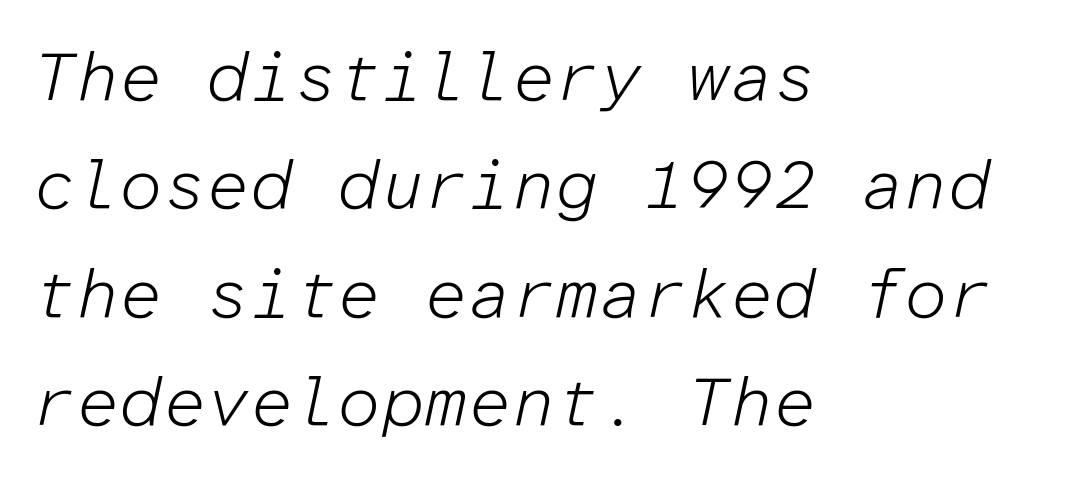
{"italic": "yes", "lean": "right", "slant_degrees": 12, "bold": "no", "weight": "light", "width": "normal", "stroke_contrast": "low", "x_height": "medium", "monospaced": "yes", "underline": "no", "align": "left", "line_spacing": "normal", "line_spacing_ratio": 1.57, "letter_spacing": "normal", "letter_spacing_em": 0.0, "glyph_px": 69}
